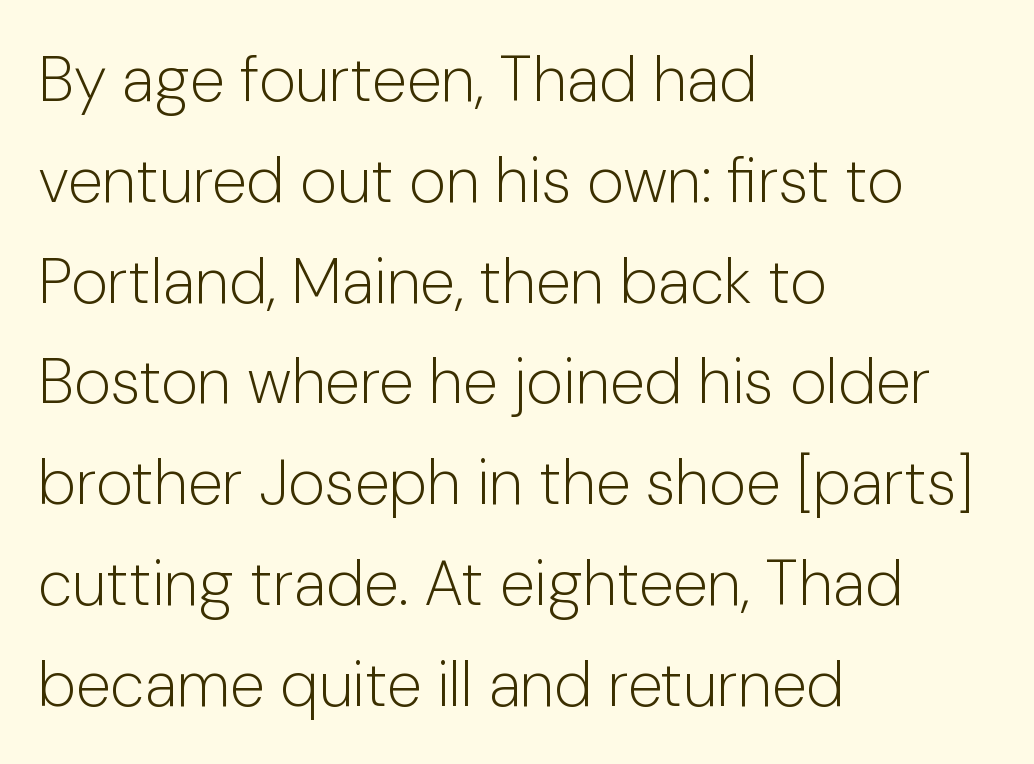
The image shows 63 px light sans-serif type, upright; set left-aligned, normal line spacing (1.6x), normal letter spacing, not underlined; low stroke contrast and a medium x-height.
